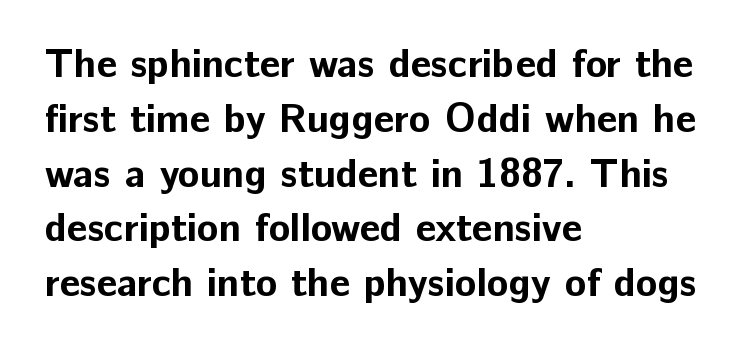
The font's upright variant was chosen for this text. A normal amount of white space separates one row of letters from the next. Examine the stroke ends and you'll find no serifs. The rendering anchors every line to the left-hand side. You could not count columns in this text — the font is proportionally spaced. The sample has been set heavy, in full bold.
